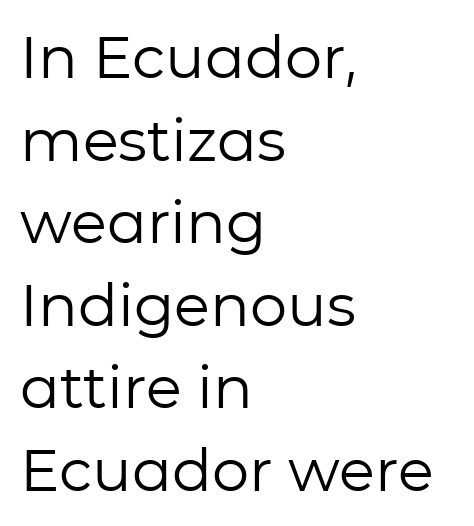
{"serif": "no", "italic": "no", "bold": "no", "weight": "regular", "width": "normal", "stroke_contrast": "low", "x_height": "medium", "monospaced": "no", "underline": "no", "align": "left", "line_spacing": "normal", "line_spacing_ratio": 1.4, "letter_spacing": "normal", "letter_spacing_em": 0.0, "glyph_px": 59}
